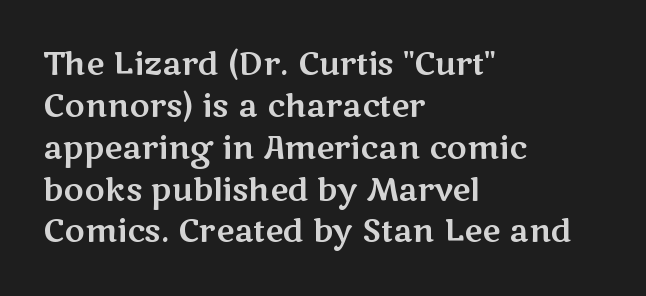
{"serif": "no", "italic": "no", "width": "wide", "stroke_contrast": "medium", "x_height": "medium", "monospaced": "no", "underline": "no", "align": "left", "line_spacing": "normal", "line_spacing_ratio": 1.35, "letter_spacing": "normal", "letter_spacing_em": 0.0, "glyph_px": 31}
